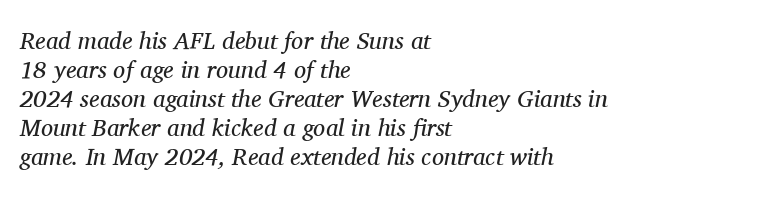
The strokes carry an ordinary text weight at most. The gap between lines stays unmarked. Leftover space on each line is placed entirely after the last word. Caption: standard tracking, unaltered.
